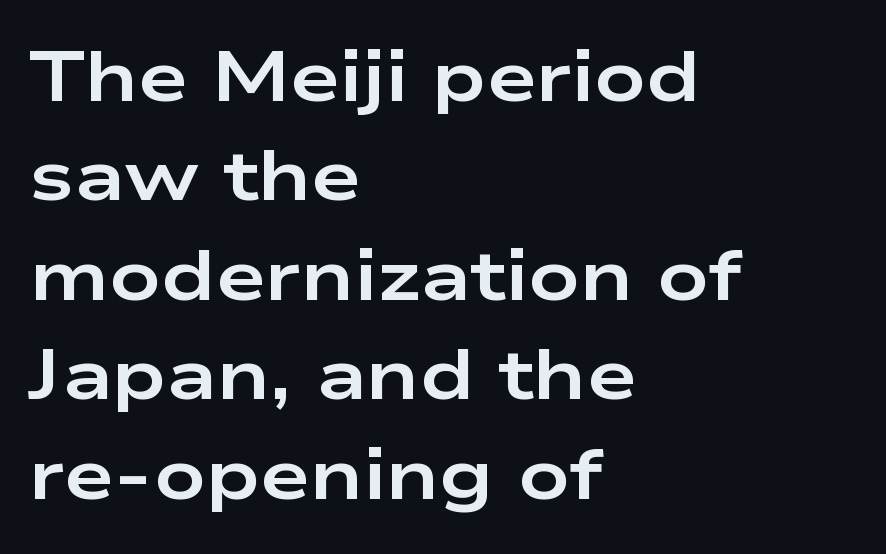
The image shows 71 px bold, wide sans-serif type, upright; set left-aligned, normal line spacing (1.4x), normal letter spacing, not underlined; low stroke contrast and a medium x-height.
